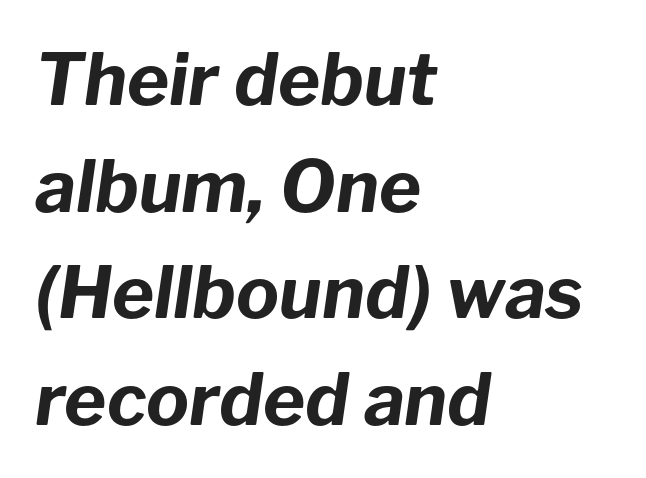
The typesetting leans heavy: a genuine bold. Bare-footed words on every line. Inter-character spacing is left at the font's built-in metrics. Line spacing here is normal.
